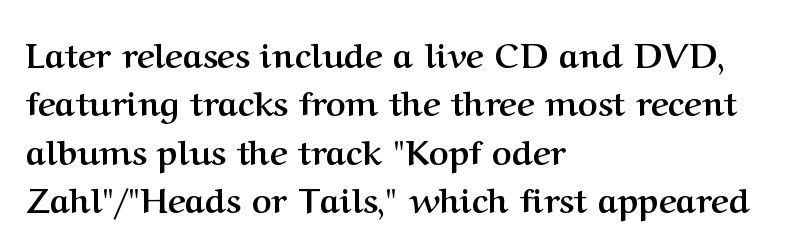
Q: Is the text bold? A: Yes.
Q: Is the text italic (slanted)? A: No, it is upright.
Q: Is the typeface a serif or a sans-serif typeface? A: Serif.
Q: Is the text underlined? A: No.
Q: How is the paragraph aligned? A: Left-aligned.
Q: Is the spacing between letters normal or unusually wide? A: Normal.
Q: Is the spacing between lines tight, normal or loose? A: Normal.
Q: Width (condensed, normal, or wide)? A: Normal.
Q: Stroke contrast? A: Medium.
Q: x-height? A: Medium.
Q: Monospaced? A: No.
